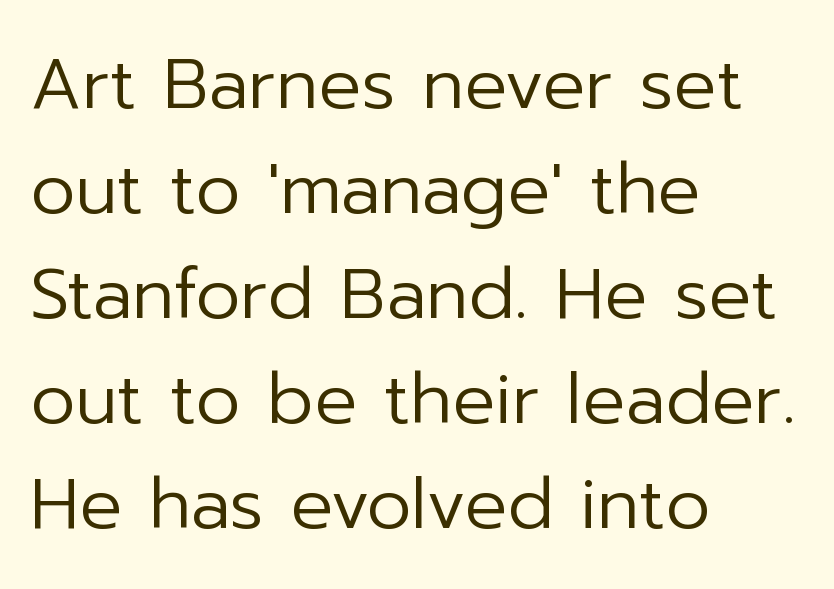
Q: Is the text bold? A: No.
Q: Is the text italic (slanted)? A: No, it is upright.
Q: Is the typeface a serif or a sans-serif typeface? A: Sans-serif.
Q: Is the text underlined? A: No.
Q: How is the paragraph aligned? A: Left-aligned.
Q: Is the spacing between letters normal or unusually wide? A: Normal.
Q: Is the spacing between lines tight, normal or loose? A: Normal.
Q: Width (condensed, normal, or wide)? A: Normal.
Q: Stroke contrast? A: Low.
Q: x-height? A: Medium.
Q: Monospaced? A: No.
